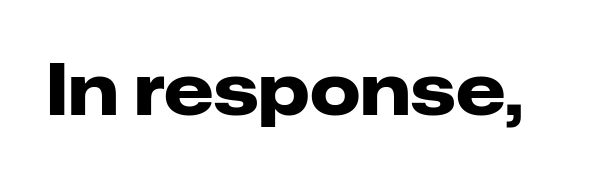
{"serif": "no", "italic": "no", "bold": "yes", "weight": "heavy", "width": "normal", "stroke_contrast": "low", "x_height": "medium", "monospaced": "no", "underline": "no", "letter_spacing": "normal", "letter_spacing_em": 0.0, "glyph_px": 71}
